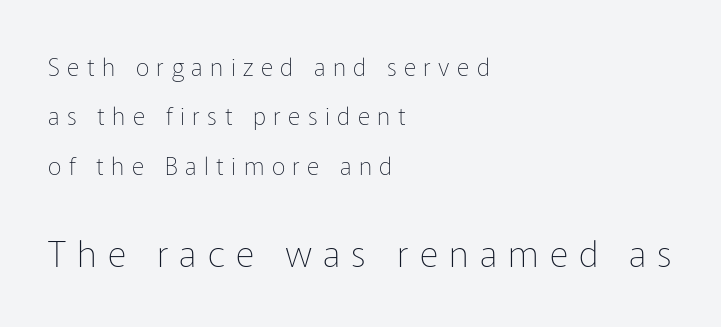
The typography opts for an upright posture over an oblique one. Has an underline been added? It has not. Here the second block reads like a headline and the first like body copy. Vertical spacing — loose. The letters advance in unequal steps, a hallmark of proportional type. This sample is left-justified, so line endings fall wherever the words run out.
